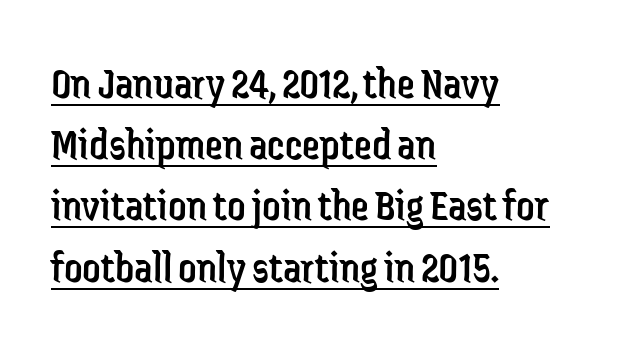
Q: Is the text bold? A: No.
Q: Is the text italic (slanted)? A: No, it is upright.
Q: Is the typeface a serif or a sans-serif typeface? A: Sans-serif.
Q: Is the text underlined? A: Yes.
Q: How is the paragraph aligned? A: Left-aligned.
Q: Is the spacing between letters normal or unusually wide? A: Normal.
Q: Is the spacing between lines tight, normal or loose? A: Normal.
Q: Width (condensed, normal, or wide)? A: Condensed.
Q: Stroke contrast? A: Low.
Q: x-height? A: Medium.
Q: Monospaced? A: No.
